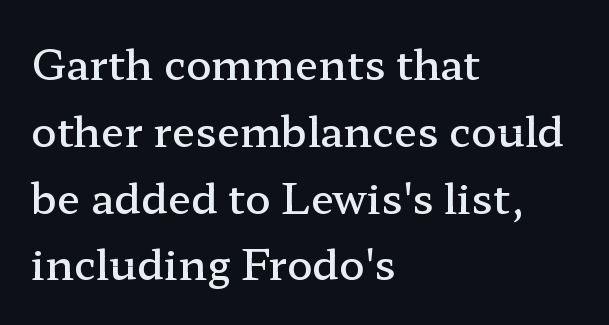
Is there much room between lines? A standard amount, neither cramped nor airy. If you drew a line through each stem, it would be perfectly vertical. The passage shown has conventional tracking throughout. You could not count columns in this text — the font is proportionally spaced. Quick note: underline off.
